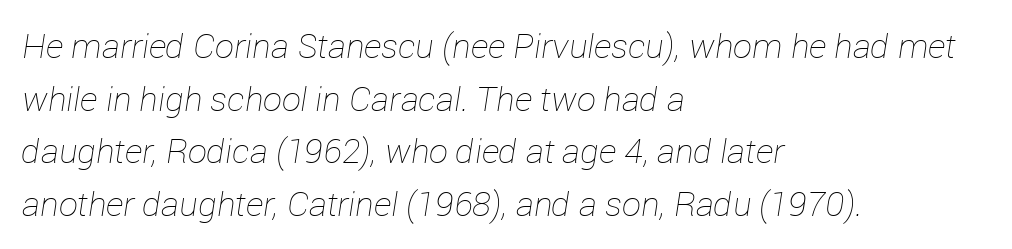
The image shows 34 px thin type, italic (leaning right); set left-aligned, normal line spacing (1.55x), normal letter spacing, not underlined; low stroke contrast and a medium x-height.
